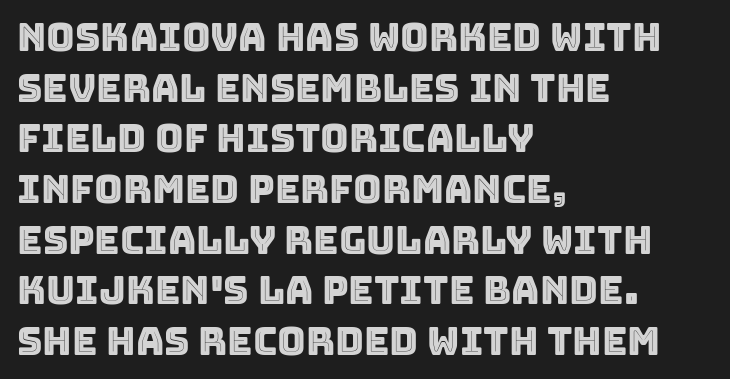
The image shows 39 px text type, upright; set left-aligned, normal line spacing (1.3x), normal letter spacing, not underlined; a large x-height.
